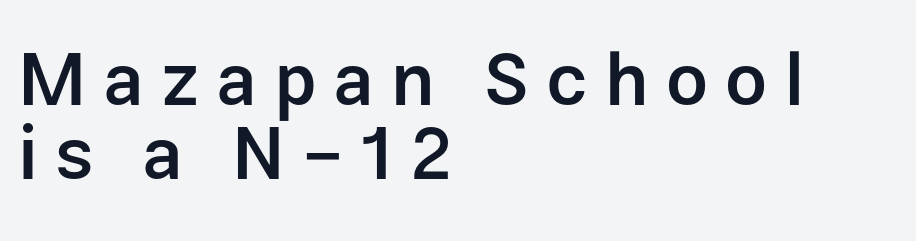
{"serif": "no", "italic": "no", "bold": "semi", "weight": "semibold", "width": "normal", "stroke_contrast": "low", "x_height": "medium", "monospaced": "no", "underline": "no", "align": "left", "line_spacing": "tight", "line_spacing_ratio": 1.0, "letter_spacing": "wide", "letter_spacing_em": 0.23, "glyph_px": 74}
